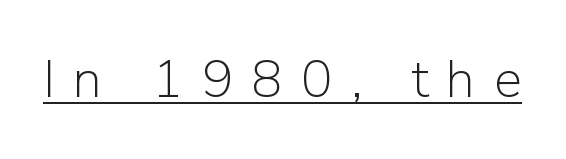
The image shows 53 px light sans-serif type, upright; set unusually wide letter spacing (+0.34 em), underlined; low stroke contrast and a medium x-height.
